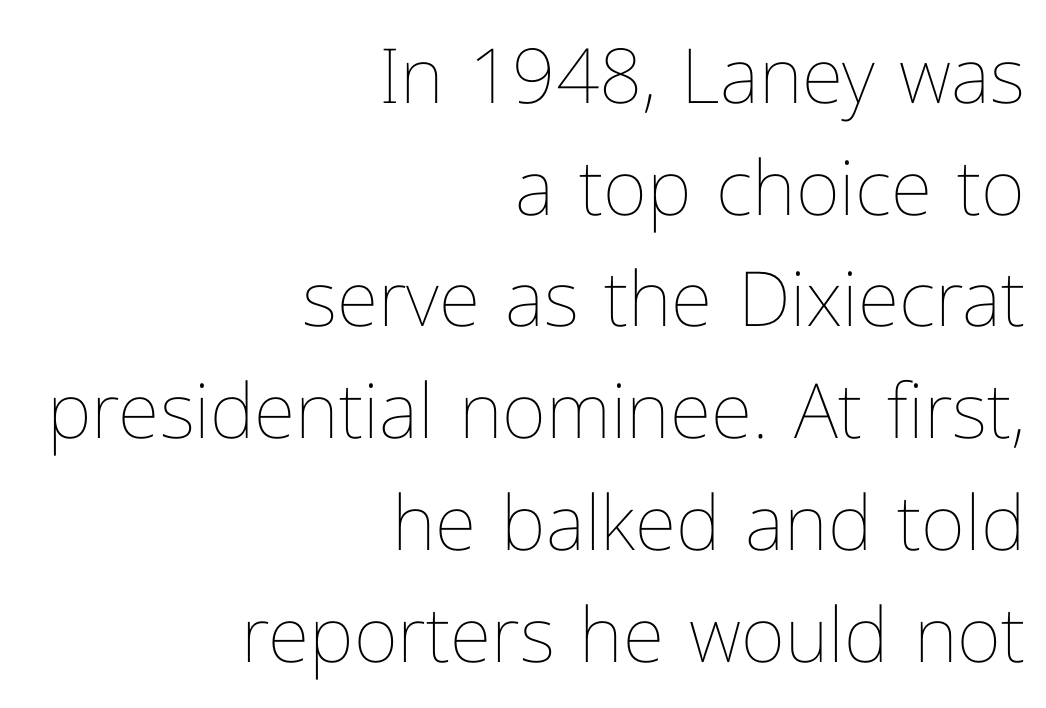
The image shows 76 px thin type, upright; set right-aligned, normal line spacing (1.47x), normal letter spacing, not underlined; low stroke contrast and a medium x-height.
